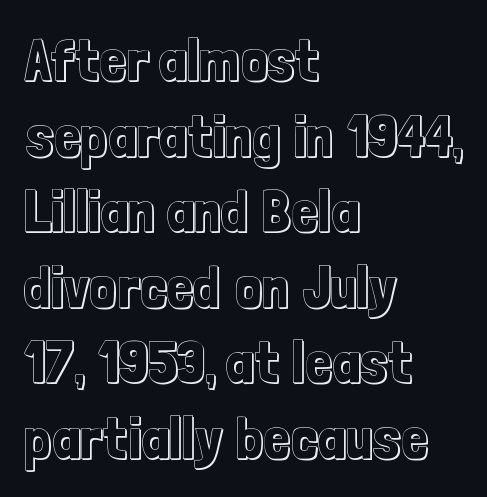
Q: Is the text italic (slanted)? A: No, it is upright.
Q: Is the text underlined? A: No.
Q: How is the paragraph aligned? A: Left-aligned.
Q: Is the spacing between letters normal or unusually wide? A: Normal.
Q: Is the spacing between lines tight, normal or loose? A: Normal.
Q: Width (condensed, normal, or wide)? A: Condensed.
Q: x-height? A: Medium.
Q: Monospaced? A: No.
